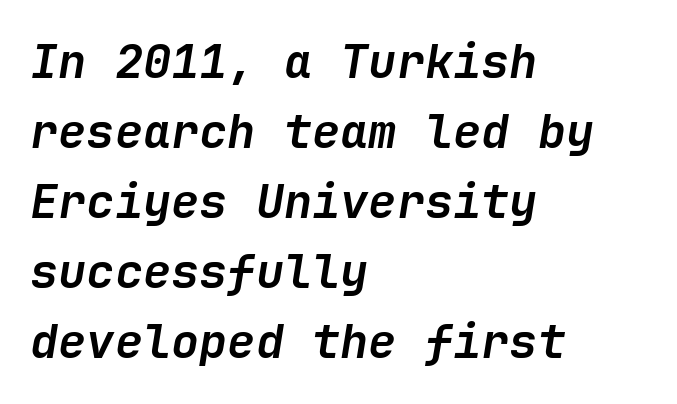
Q: Is the text bold? A: Yes.
Q: Is the text italic (slanted)? A: Yes, it leans right by about 9 degrees.
Q: Is the text underlined? A: No.
Q: How is the paragraph aligned? A: Left-aligned.
Q: Is the spacing between letters normal or unusually wide? A: Normal.
Q: Is the spacing between lines tight, normal or loose? A: Normal.
Q: Width (condensed, normal, or wide)? A: Normal.
Q: Stroke contrast? A: Low.
Q: x-height? A: Medium.
